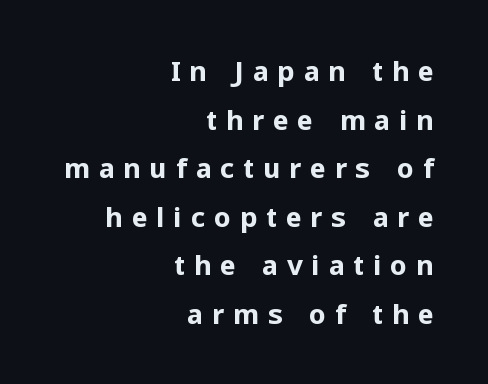
Q: Is the text bold? A: Yes.
Q: Is the text italic (slanted)? A: No, it is upright.
Q: Is the text underlined? A: No.
Q: How is the paragraph aligned? A: Right-aligned.
Q: Is the spacing between letters normal or unusually wide? A: Unusually wide.
